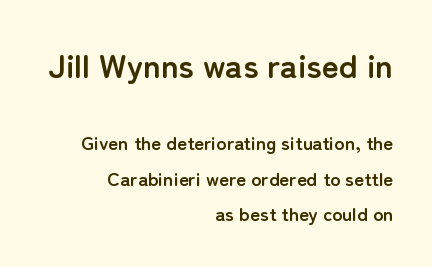
The lines are quadded right. The specimen omits any rule beneath the text block's lines. Heavy, bold letterforms. Examine the stroke ends and you'll find no serifs. Do the letters lean? They stand straight. Does extra space separate the letters? No, they use regular spacing.
